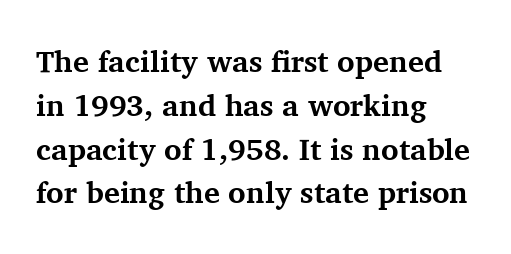
{"serif": "yes", "italic": "no", "bold": "yes", "weight": "bold", "width": "normal", "stroke_contrast": "medium", "x_height": "medium", "monospaced": "no", "underline": "no", "align": "left", "line_spacing": "normal", "line_spacing_ratio": 1.46, "letter_spacing": "normal", "letter_spacing_em": 0.0, "glyph_px": 30}
